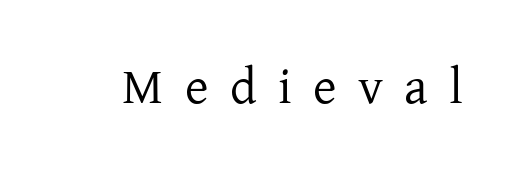
The image shows 51 px serif type, upright; set unusually wide letter spacing (+0.42 em), not underlined; low stroke contrast and a medium x-height.
